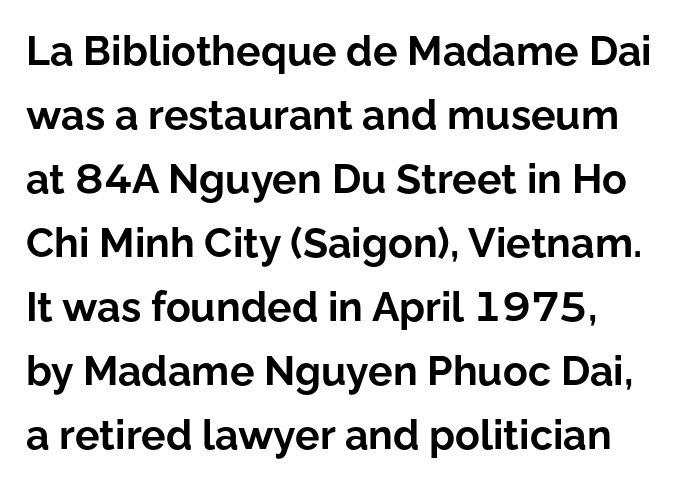
{"serif": "no", "italic": "no", "bold": "yes", "weight": "bold", "width": "normal", "stroke_contrast": "low", "x_height": "medium", "monospaced": "no", "underline": "no", "line_spacing": "normal", "line_spacing_ratio": 1.56, "letter_spacing": "normal", "letter_spacing_em": 0.0, "glyph_px": 41}
